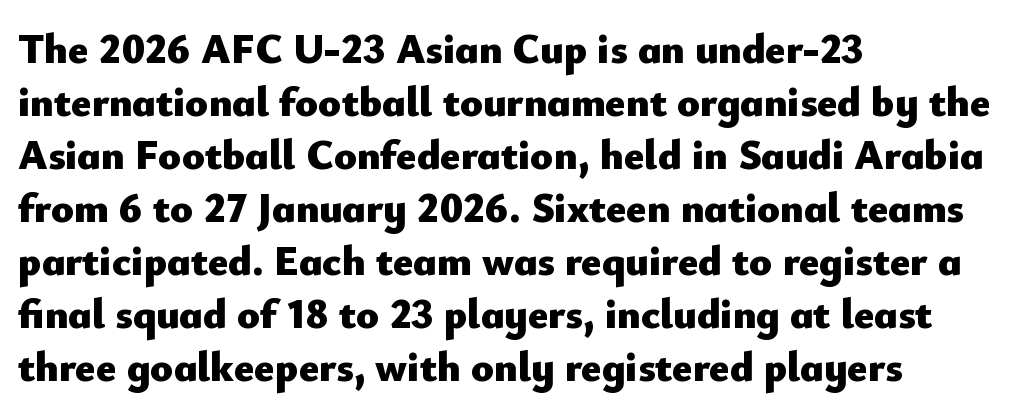
{"serif": "no", "italic": "no", "bold": "yes", "weight": "heavy", "width": "normal", "stroke_contrast": "low", "x_height": "small", "monospaced": "no", "underline": "no", "align": "left", "line_spacing": "normal", "line_spacing_ratio": 1.26, "letter_spacing": "normal", "letter_spacing_em": 0.0, "glyph_px": 42}
